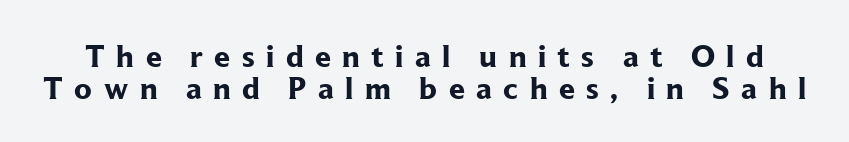
Does the type have serifs? Yes, each stem ends in a small foot. Compared with typical paragraphs, the rows here are closer together. The glyphs are unaccompanied by any horizontal stroke below them. Display-style spreading of the glyphs; the letterfit is very open. The face used here is proportionally spaced, like ordinary book or web type. Tall strokes in this sample are plumb rather than angled.
